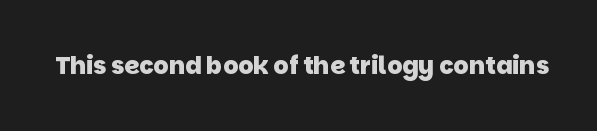
The image shows 24 px bold type; set normal letter spacing, not underlined.
